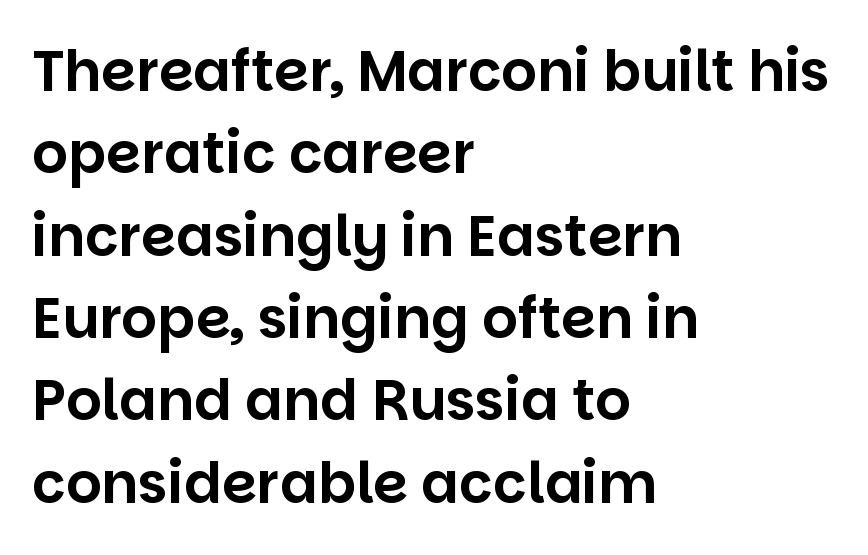
The image shows 56 px sans-serif type, upright; set left-aligned, normal line spacing (1.47x), normal letter spacing, not underlined; low stroke contrast and a large x-height.
